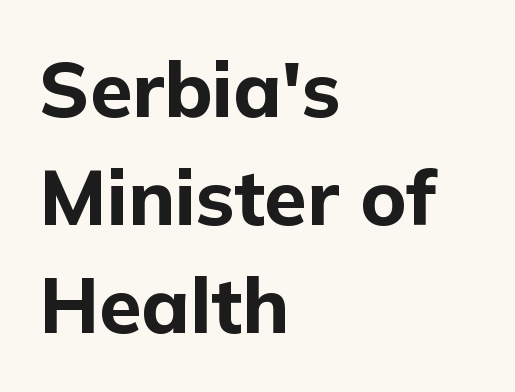
A typesetter would call this proportional, since set widths differ per character. Grotesque or geometric, the face here clearly has no serifs. The characters look thick and weighty, a clear bold. The rag falls on the right side of this text block. Upright lettering throughout.
